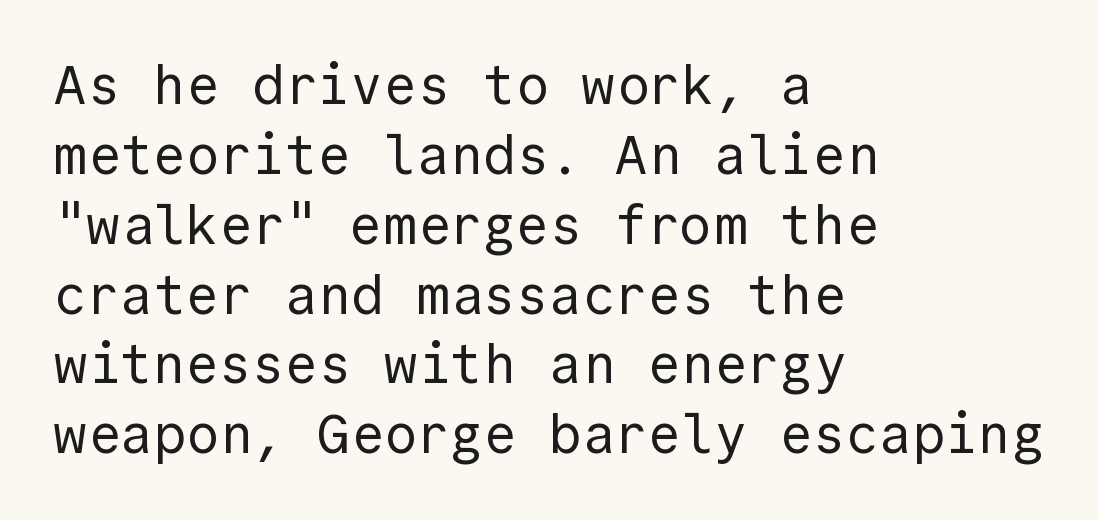
The image shows 55 px regular-weight sans-serif type, upright, monospaced; set left-aligned, normal line spacing (1.27x), normal letter spacing, not underlined; a medium x-height.
